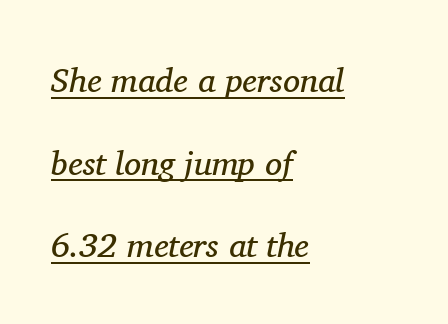
These lines were composed using italics. Notice how a bar underscores the lettering throughout. Caption: multi-line text, flush left, ragged right. Little horizontal feet cap the strokes, marking this as serif type.
